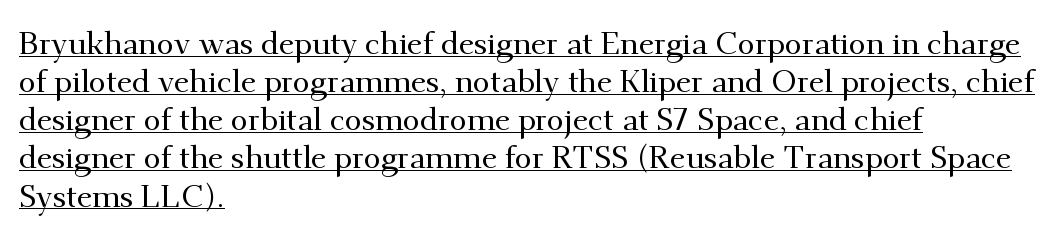
The image shows 31 px serif type, upright; set left-aligned, line spacing 1.23x, normal letter spacing, underlined; medium stroke contrast and a small x-height.
